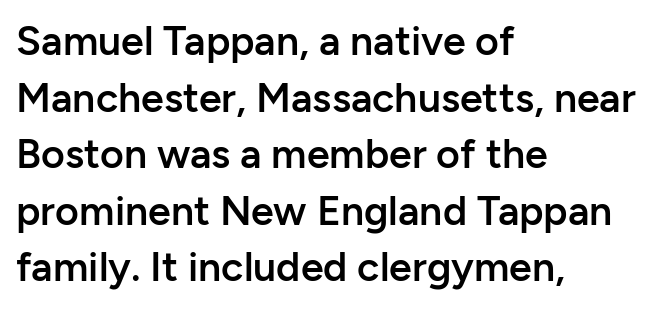
Q: Is the text bold? A: Semi-bold.
Q: Is the text italic (slanted)? A: No, it is upright.
Q: Is the typeface a serif or a sans-serif typeface? A: Sans-serif.
Q: Is the text underlined? A: No.
Q: How is the paragraph aligned? A: Left-aligned.
Q: Is the spacing between letters normal or unusually wide? A: Normal.
Q: Is the spacing between lines tight, normal or loose? A: Normal.
Q: Width (condensed, normal, or wide)? A: Normal.
Q: Stroke contrast? A: Low.
Q: x-height? A: Medium.
Q: Monospaced? A: No.
